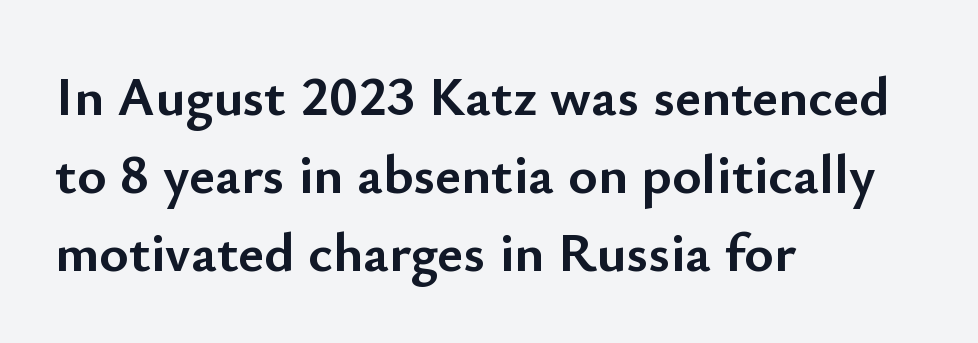
{"serif": "no", "italic": "no", "bold": "yes", "weight": "semibold", "width": "normal", "stroke_contrast": "low", "x_height": "small", "monospaced": "no", "underline": "no", "align": "left", "line_spacing": "normal", "line_spacing_ratio": 1.39, "letter_spacing": "normal", "letter_spacing_em": 0.0, "glyph_px": 56}
